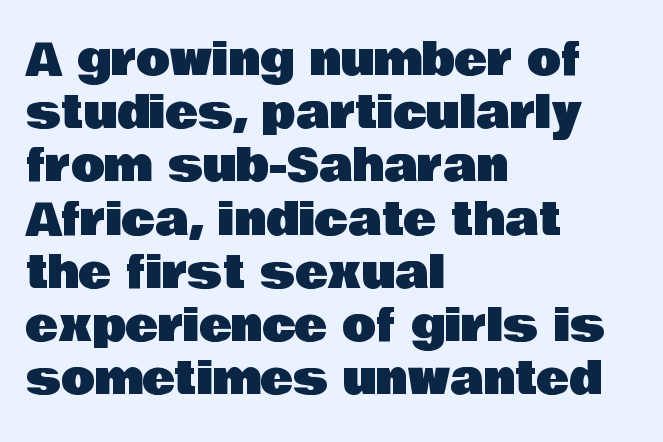
The image shows 44 px sans-serif type, upright; set left-aligned, line spacing 1.21x, normal letter spacing, not underlined; low stroke contrast and a large x-height.
